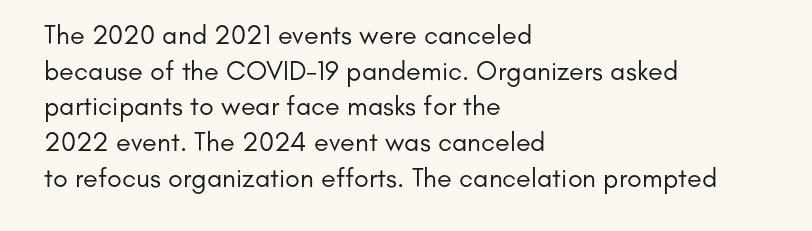
{"italic": "no", "bold": "no", "underline": "no", "align": "left", "line_spacing": "normal", "line_spacing_ratio": 1.32, "letter_spacing": "normal", "letter_spacing_em": 0.0, "glyph_px": 27}
